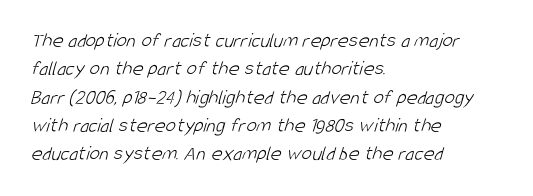
Q: Is the text bold? A: No.
Q: Is the text underlined? A: No.
Q: How is the paragraph aligned? A: Left-aligned.
Q: Is the spacing between letters normal or unusually wide? A: Normal.
Q: Is the spacing between lines tight, normal or loose? A: Normal.
